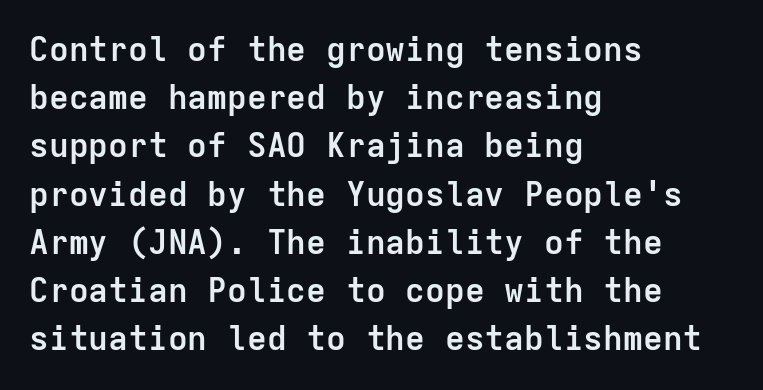
Check under the words: just untouched page. Posture: upright roman. Line spacing here is normal. Here the designer chose a console-style face with uniform glyph widths. This rendering uses left alignment, leaving the right contour irregular.
